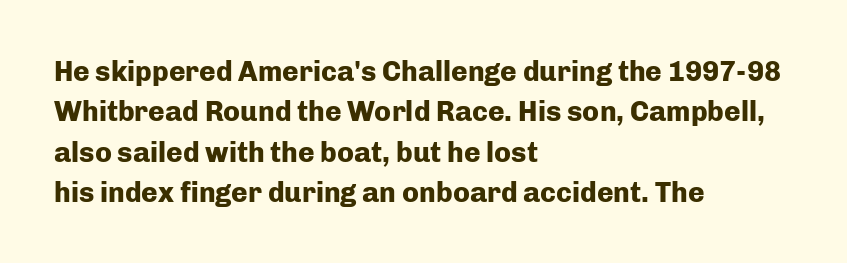
The image shows 28 px heavy sans-serif type, upright; set left-aligned, normal line spacing (1.44x), normal letter spacing, not underlined; low stroke contrast and a medium x-height.
